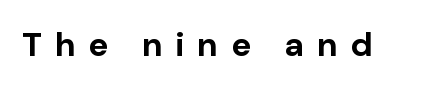
{"serif": "no", "italic": "no", "bold": "yes", "weight": "bold", "width": "normal", "stroke_contrast": "low", "x_height": "medium", "monospaced": "no", "underline": "no", "letter_spacing": "wide", "letter_spacing_em": 0.37, "glyph_px": 34}
